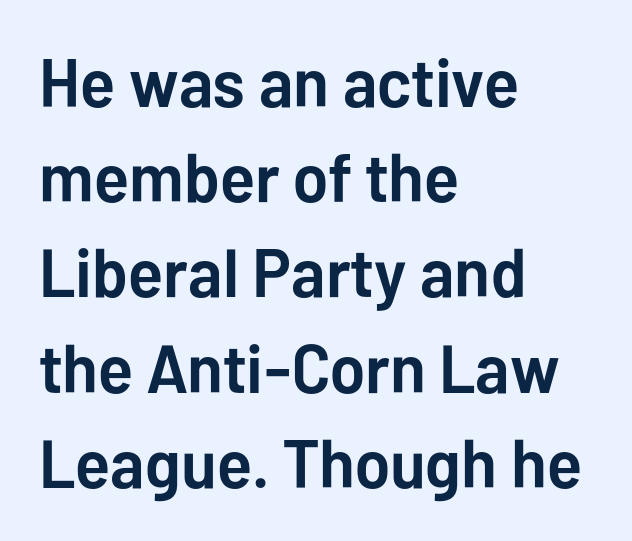
Q: Is the text bold? A: Yes.
Q: Is the text italic (slanted)? A: No, it is upright.
Q: Is the typeface a serif or a sans-serif typeface? A: Sans-serif.
Q: Is the text underlined? A: No.
Q: How is the paragraph aligned? A: Left-aligned.
Q: Is the spacing between letters normal or unusually wide? A: Normal.
Q: Is the spacing between lines tight, normal or loose? A: Normal.
Q: Width (condensed, normal, or wide)? A: Normal.
Q: Stroke contrast? A: Low.
Q: x-height? A: Medium.
Q: Monospaced? A: No.
